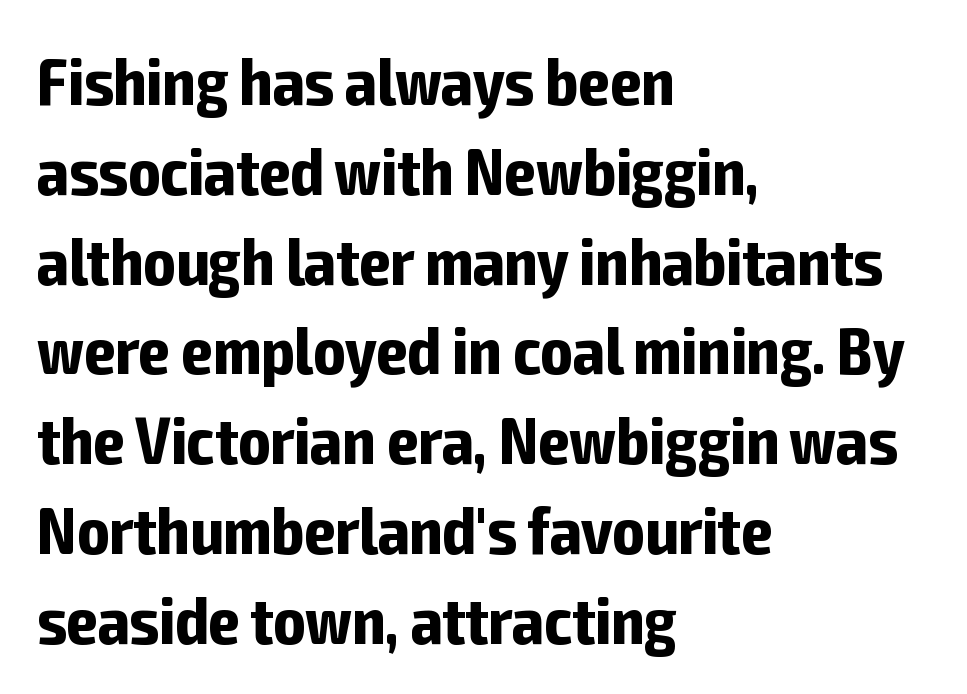
Notice how the passage keeps a crisp vertical edge on the left only. This is roman type, the default non-slanted kind. A typesetter would call this zero additional tracking. The typesetting leans heavy: a genuine bold. Summary of vertical rhythm: regular, with standard interline spacing.
